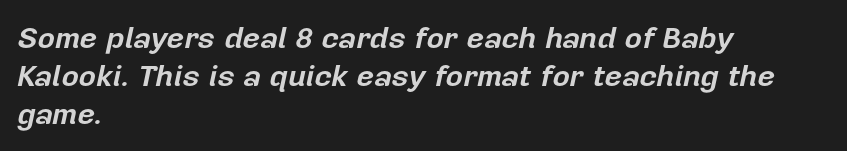
{"italic": "yes", "lean": "right", "slant_degrees": 12, "bold": "yes", "weight": "bold", "width": "normal", "stroke_contrast": "low", "x_height": "medium", "monospaced": "no", "underline": "no", "align": "left", "line_spacing": "normal", "line_spacing_ratio": 1.27, "letter_spacing": "normal", "letter_spacing_em": 0.0, "glyph_px": 30}
